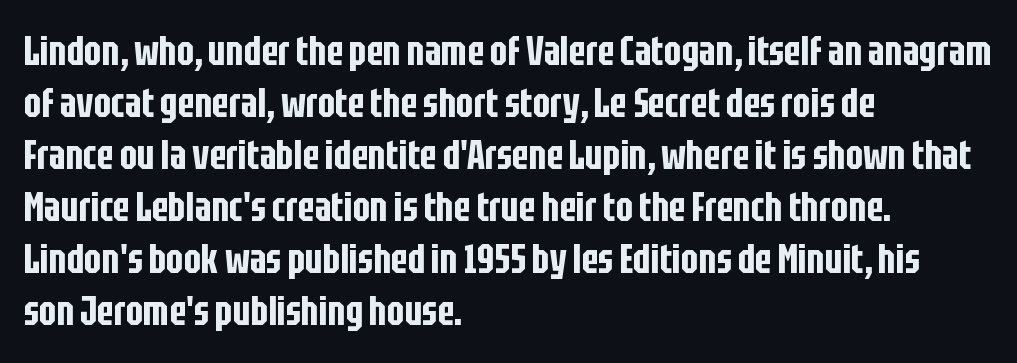
Q: Is the text italic (slanted)? A: No, it is upright.
Q: Is the typeface a serif or a sans-serif typeface? A: Sans-serif.
Q: Is the text underlined? A: No.
Q: How is the paragraph aligned? A: Left-aligned.
Q: Is the spacing between letters normal or unusually wide? A: Normal.
Q: Is the spacing between lines tight, normal or loose? A: Normal.
Q: Width (condensed, normal, or wide)? A: Condensed.
Q: Stroke contrast? A: Low.
Q: x-height? A: Large.
Q: Monospaced? A: No.
